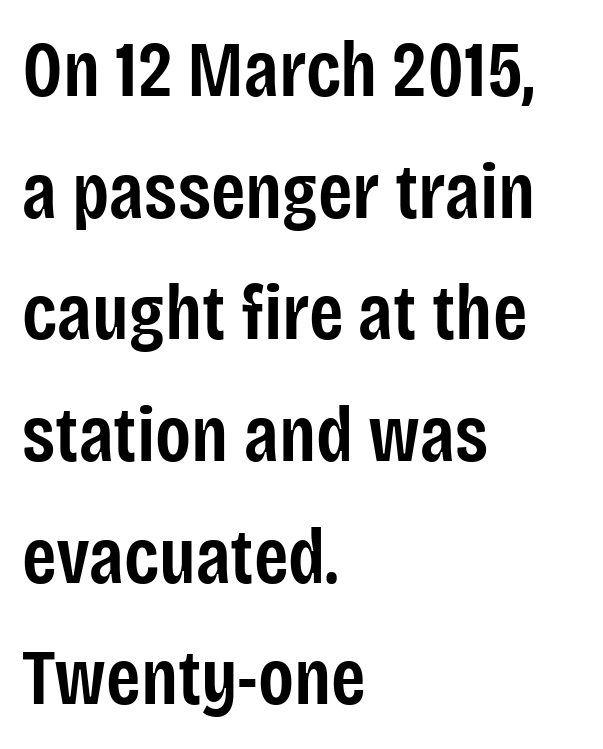
The typesetter chose a ragged-right arrangement here. Posture: straight, roman, zero tilt. Compared with typical paragraphs, the rows here are spaced about the same. No word sits above an underline. Grotesque or geometric, the face here clearly has no serifs.
